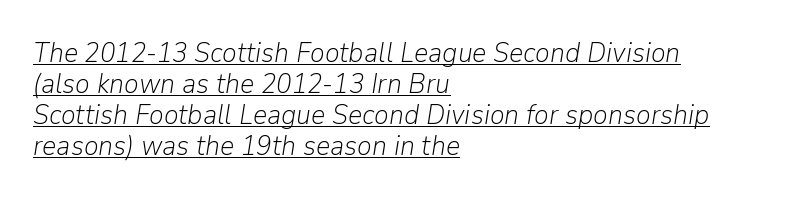
Underlining? Definitely there. Does the copy run flush right? No — it runs flush left. Looks like regular typesetting: each glyph gets only the width it needs. The font sits on the lighter half of the weight spectrum, regular included. The designer dialed line spacing down below the default.
